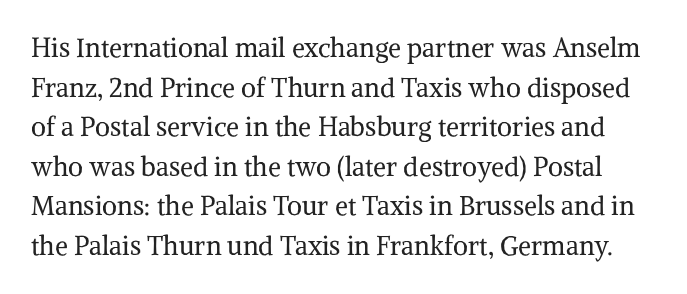
{"italic": "no", "bold": "no", "underline": "no", "line_spacing": "normal", "line_spacing_ratio": 1.52, "letter_spacing": "normal", "letter_spacing_em": 0.0, "glyph_px": 26}
